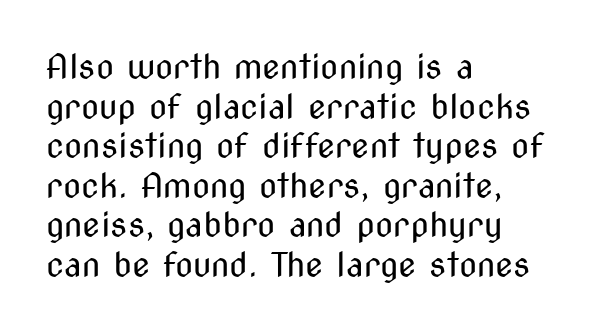
Q: Is the text bold? A: No.
Q: Is the text italic (slanted)? A: No, it is upright.
Q: Is the typeface a serif or a sans-serif typeface? A: Sans-serif.
Q: Is the text underlined? A: No.
Q: How is the paragraph aligned? A: Left-aligned.
Q: Is the spacing between letters normal or unusually wide? A: Normal.
Q: Width (condensed, normal, or wide)? A: Condensed.
Q: Stroke contrast? A: Medium.
Q: x-height? A: Medium.
Q: Monospaced? A: No.
